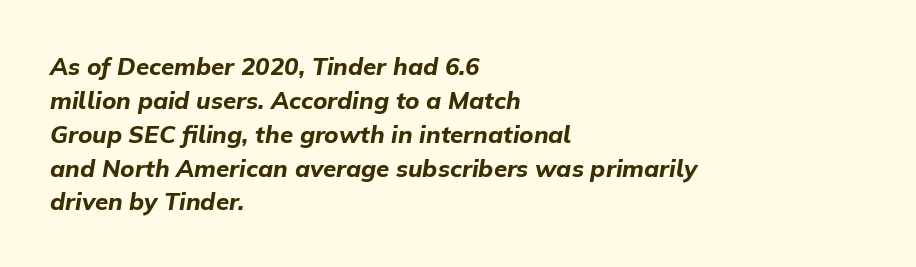
Q: Is the text bold? A: Yes.
Q: Is the text italic (slanted)? A: Yes, it leans right by about 9 degrees.
Q: Is the text underlined? A: No.
Q: How is the paragraph aligned? A: Left-aligned.
Q: Is the spacing between letters normal or unusually wide? A: Normal.
Q: Is the spacing between lines tight, normal or loose? A: Normal.
